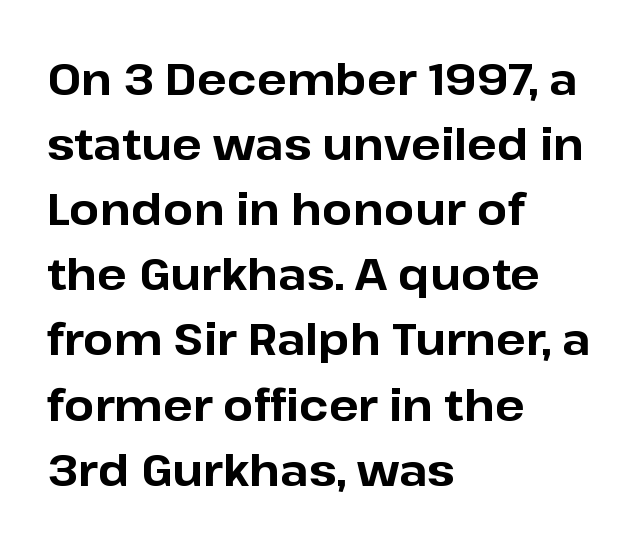
Q: Is the text bold? A: Yes.
Q: Is the text italic (slanted)? A: No, it is upright.
Q: Is the typeface a serif or a sans-serif typeface? A: Sans-serif.
Q: Is the text underlined? A: No.
Q: How is the paragraph aligned? A: Left-aligned.
Q: Is the spacing between letters normal or unusually wide? A: Normal.
Q: Is the spacing between lines tight, normal or loose? A: Normal.
Q: Width (condensed, normal, or wide)? A: Normal.
Q: Stroke contrast? A: Low.
Q: x-height? A: Medium.
Q: Monospaced? A: No.
